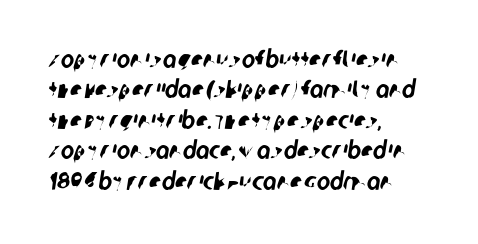
{"underline": "no", "align": "left", "line_spacing_ratio": 1.22, "letter_spacing": "normal", "letter_spacing_em": 0.0, "glyph_px": 25}
